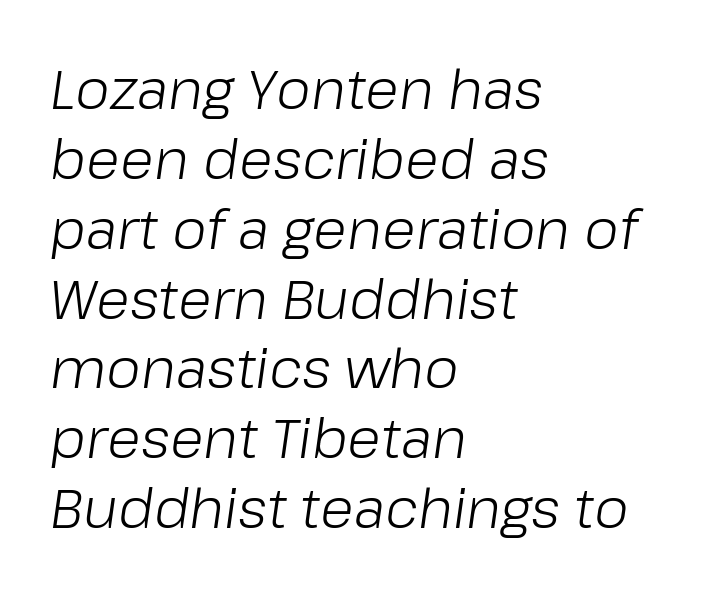
{"italic": "yes", "lean": "right", "slant_degrees": 8, "bold": "no", "weight": "light", "width": "normal", "stroke_contrast": "low", "x_height": "medium", "monospaced": "no", "underline": "no", "align": "left", "line_spacing": "normal", "line_spacing_ratio": 1.27, "letter_spacing": "normal", "letter_spacing_em": 0.0, "glyph_px": 55}
